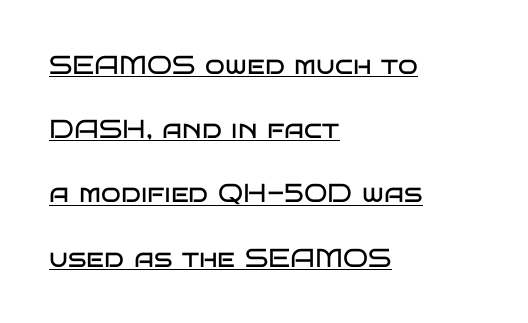
{"italic": "no", "bold": "no", "underline": "yes", "align": "left", "line_spacing": "loose", "line_spacing_ratio": 2.47, "letter_spacing": "normal", "letter_spacing_em": 0.0, "glyph_px": 26}
